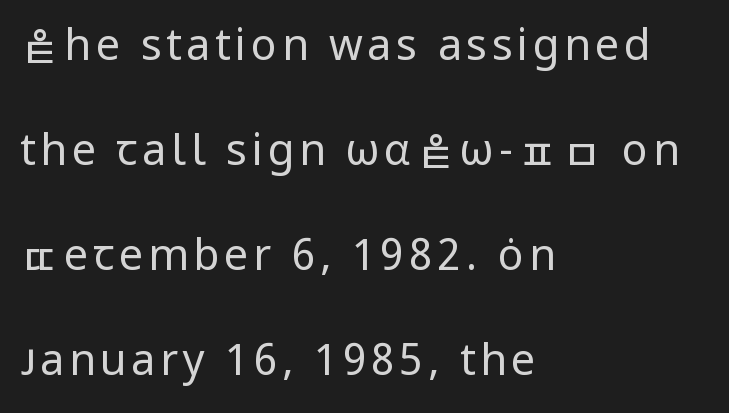
The image shows 43 px regular-weight sans-serif type, upright; set left-aligned, loose line spacing (2.44x), not underlined; low stroke contrast and a medium x-height.
